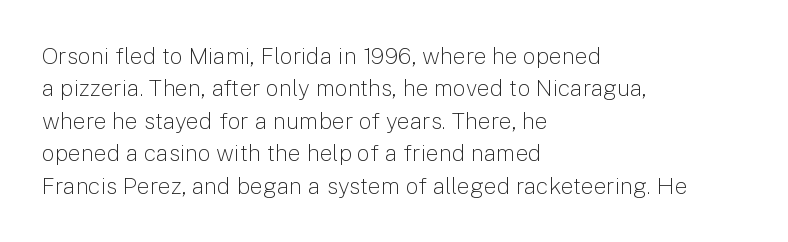
The image shows 23 px text type, upright; set left-aligned, normal line spacing (1.41x), normal letter spacing, not underlined.
